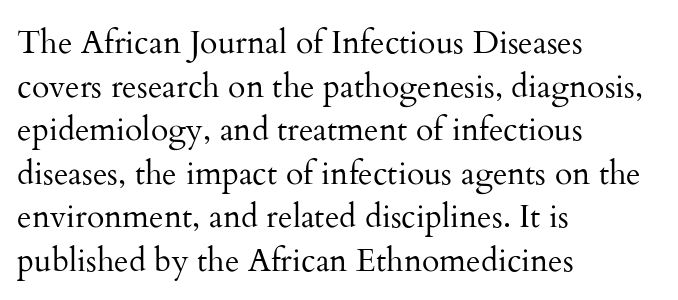
These lines are rendered in a variable-pitch font. How would I describe the line gaps? Plain and ordinary. The rag falls on the right side of this text block. Vertical stems look standard width or narrower in stroke. Beneath every word, the page is bare.
